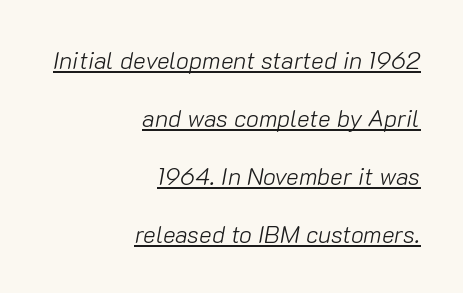
The image shows 24 px text type, italic (leaning right); set right-aligned, loose line spacing (2.41x), normal letter spacing, underlined.
